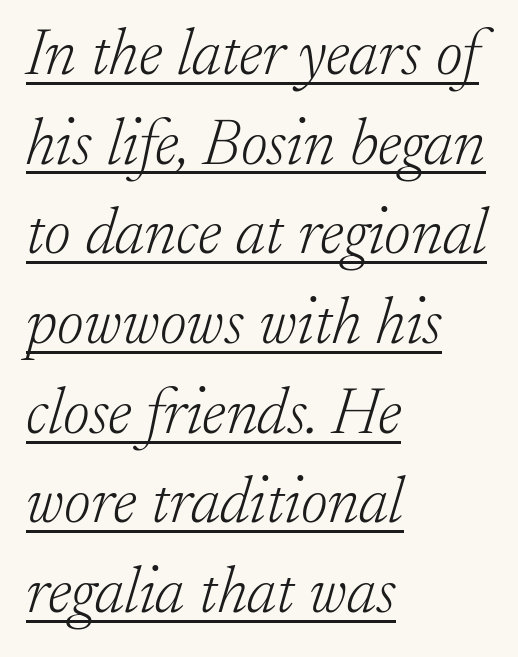
The image shows 65 px light serif type, italic (leaning right); set left-aligned, normal line spacing (1.38x), normal letter spacing, underlined; low stroke contrast and a small x-height.
